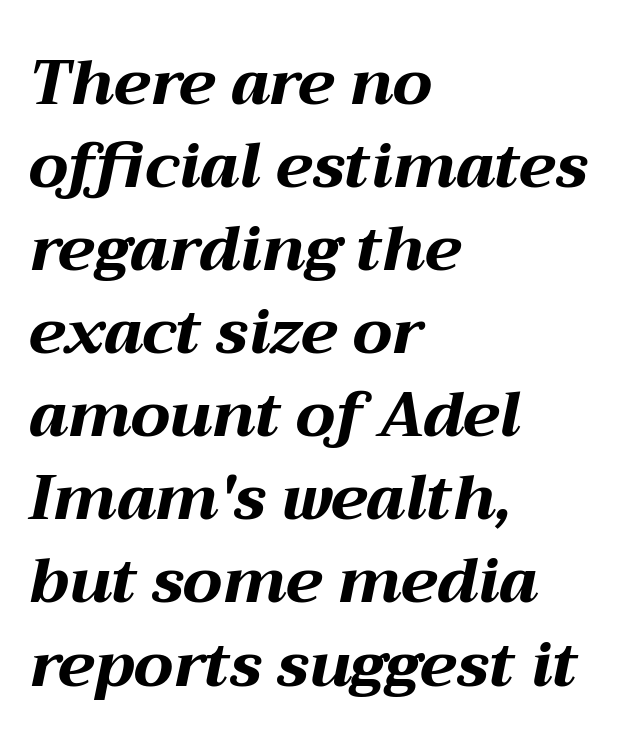
{"italic": "yes", "lean": "right", "slant_degrees": 12, "bold": "yes", "weight": "bold", "width": "wide", "stroke_contrast": "medium", "x_height": "medium", "monospaced": "no", "underline": "no", "align": "left", "line_spacing": "normal", "line_spacing_ratio": 1.34, "letter_spacing": "normal", "letter_spacing_em": 0.0, "glyph_px": 62}
